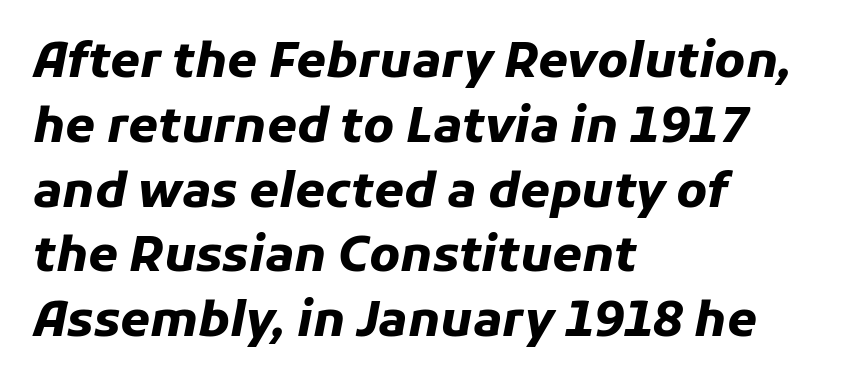
The rendering uses natural spacing where letterforms have individual widths. Yep, that's italic — everything's leaning. Between one letter and the next there's only the usual sliver of space. This sample keeps an unexceptional amount of space between lines. Anything drawn beneath the words? Only blank space.
